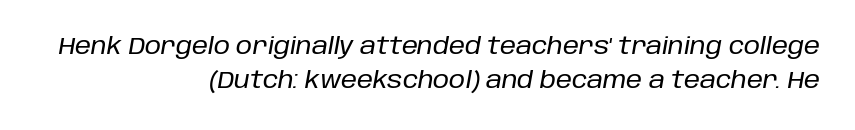
Q: Is the text italic (slanted)? A: Yes, it leans right by about 10 degrees.
Q: Is the text underlined? A: No.
Q: How is the paragraph aligned? A: Right-aligned.
Q: Is the spacing between letters normal or unusually wide? A: Normal.
Q: Is the spacing between lines tight, normal or loose? A: Normal.
